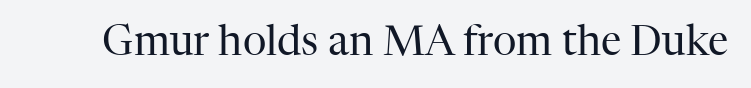
Inter-character spacing is left at the font's built-in metrics. Counters stay open thanks to moderate or lighter strokes. A bare baseline throughout the passage. A roman cut, with each character standing at attention.
